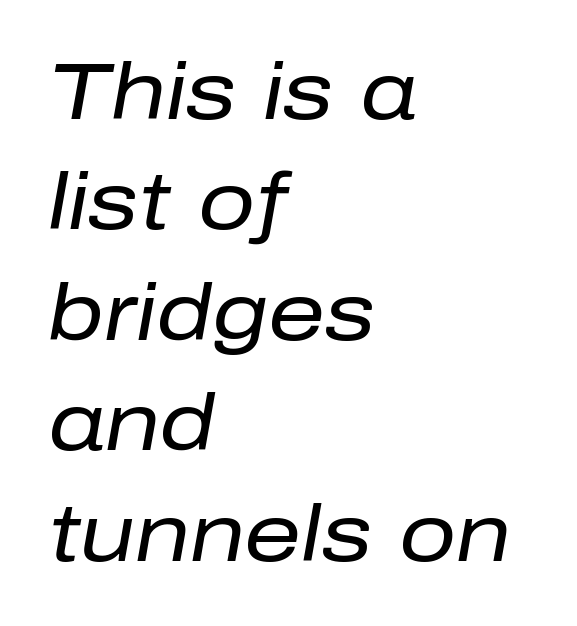
The image shows 80 px regular-weight type, italic (leaning right); set left-aligned, normal line spacing (1.38x), normal letter spacing, not underlined; low stroke contrast and a medium x-height.
